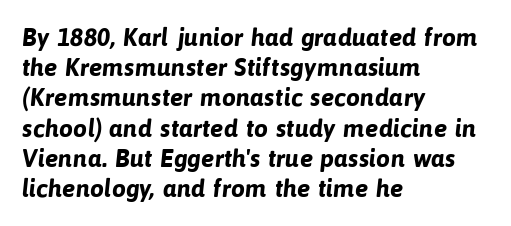
The image shows 25 px bold type; set left-aligned, line spacing 1.21x, normal letter spacing, not underlined.
